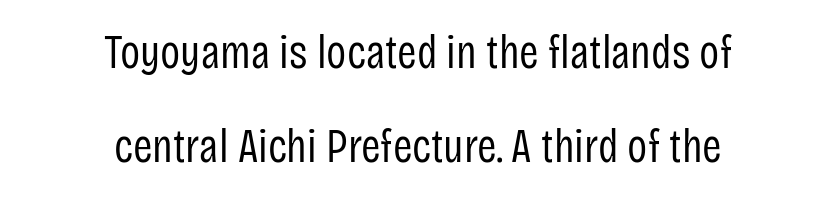
The image shows 47 px regular-weight, condensed sans-serif type, upright; set centered, loose line spacing (2.01x), normal letter spacing, not underlined; low stroke contrast and a large x-height.
